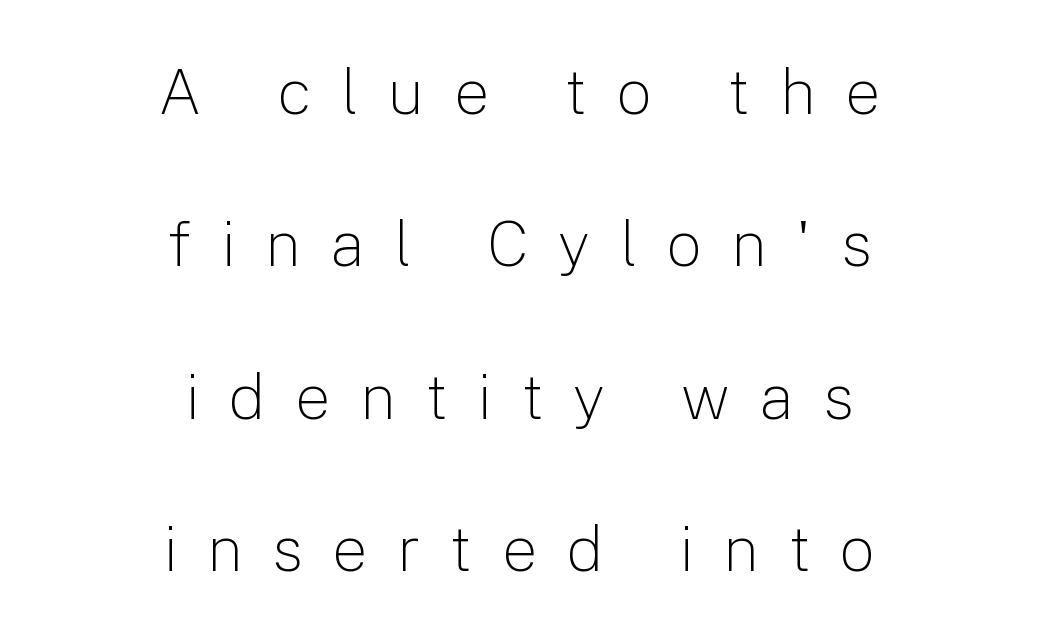
The image shows 63 px light sans-serif type, upright; set centered, loose line spacing (2.42x), unusually wide letter spacing (+0.47 em), not underlined; low stroke contrast and a medium x-height.
